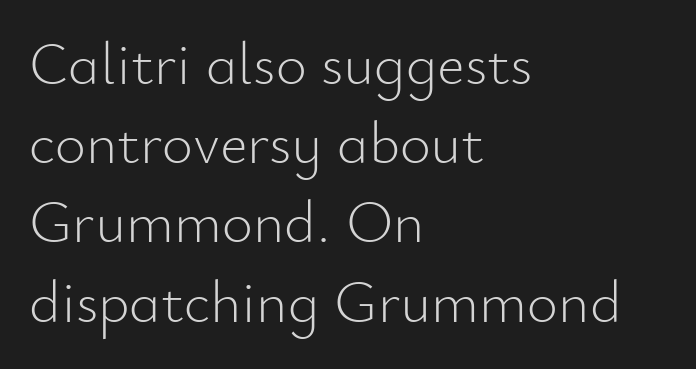
Compared with a typical body face, this is equally light or lighter still. A typesetter would call this zero additional tracking. Unlike a traditional serif, this face leaves its strokes unadorned. These lines are rendered in a variable-pitch font. Bare-footed words on every line. In terms of leading, this rendering sits right in the middle.
